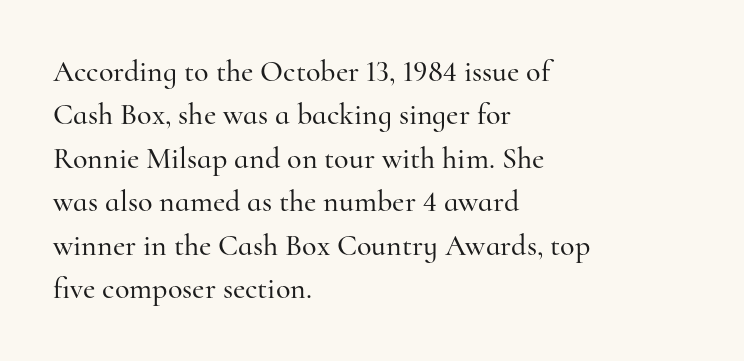
The image shows 30 px serif type, upright; set left-aligned, normal line spacing (1.45x), normal letter spacing, not underlined; high stroke contrast and a small x-height.
